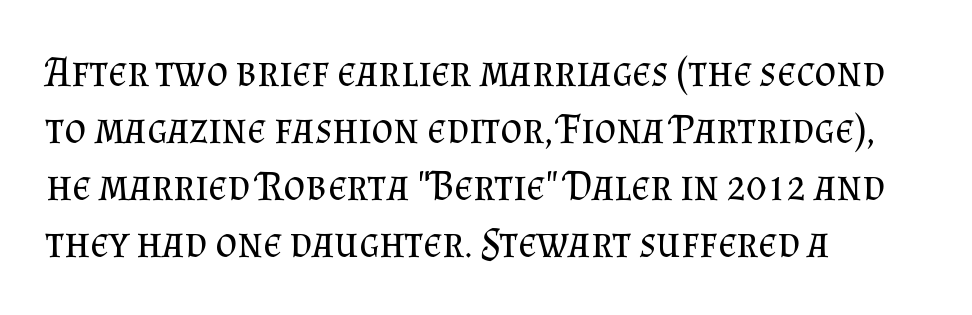
{"serif": "yes", "italic": "no", "bold": "no", "weight": "regular", "width": "normal", "stroke_contrast": "medium", "x_height": "small", "monospaced": "no", "underline": "no", "align": "left", "line_spacing": "normal", "line_spacing_ratio": 1.36, "letter_spacing": "normal", "letter_spacing_em": 0.0, "glyph_px": 42}
